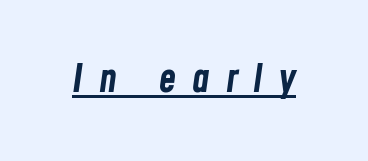
Q: Is the text bold? A: Yes.
Q: Is the text italic (slanted)? A: Yes, it leans right by about 8 degrees.
Q: Is the text underlined? A: Yes.
Q: Is the spacing between letters normal or unusually wide? A: Unusually wide.
Q: Width (condensed, normal, or wide)? A: Condensed.
Q: Stroke contrast? A: Low.
Q: x-height? A: Medium.
Q: Monospaced? A: No.
